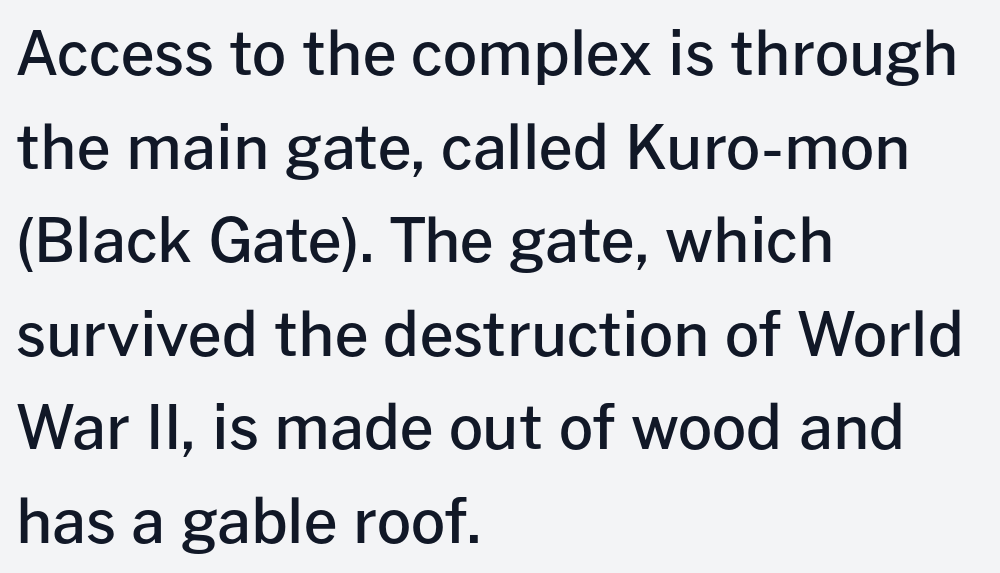
The image shows 60 px semibold sans-serif type, upright; set left-aligned, normal line spacing (1.56x), normal letter spacing, not underlined; low stroke contrast and a medium x-height.
